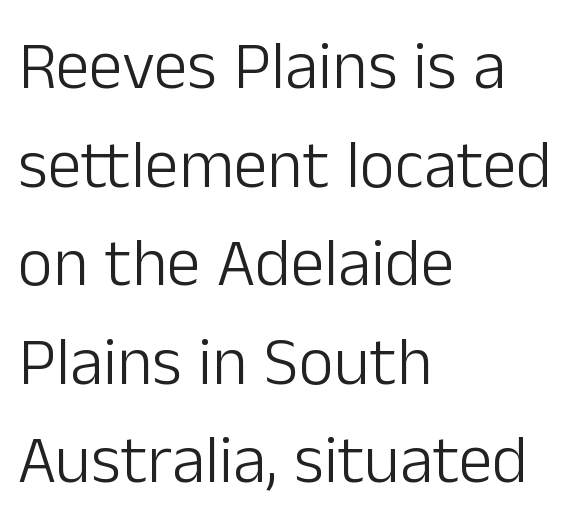
A quiet, ordinary-to-light weight characterises the typeface. The passage shown stacks its lines at a standard gap. Observe the ordinary spacing: letters are neighbours, not strangers. This rendering features lettering with no underline.
